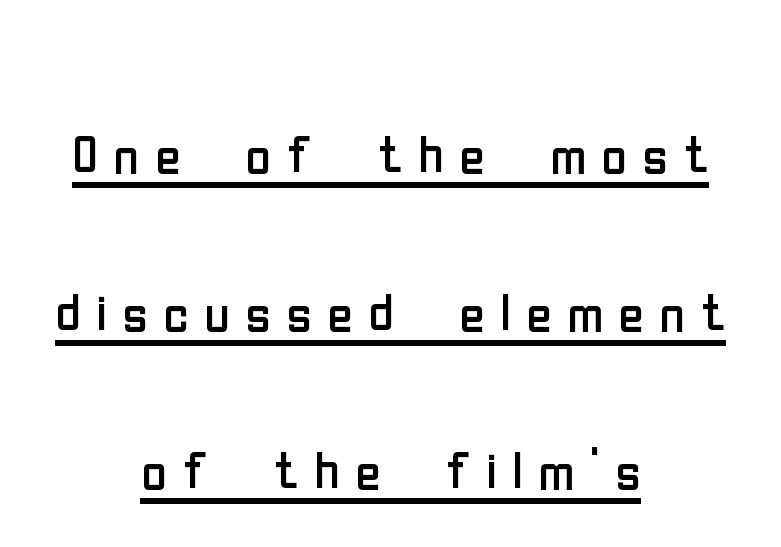
{"serif": "no", "italic": "no", "bold": "no", "weight": "regular", "width": "condensed", "stroke_contrast": "low", "x_height": "medium", "monospaced": "no", "underline": "yes", "align": "center", "line_spacing": "loose", "line_spacing_ratio": 2.26, "letter_spacing": "wide", "letter_spacing_em": 0.22, "glyph_px": 70}
